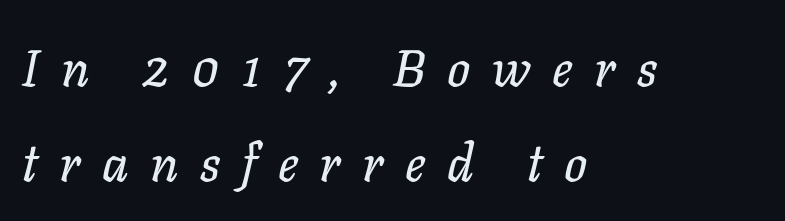
Q: Is the text italic (slanted)? A: Yes, it leans right by about 11 degrees.
Q: Is the text underlined? A: No.
Q: How is the paragraph aligned? A: Left-aligned.
Q: Is the spacing between letters normal or unusually wide? A: Unusually wide.
Q: Width (condensed, normal, or wide)? A: Normal.
Q: Stroke contrast? A: Low.
Q: x-height? A: Medium.
Q: Monospaced? A: No.
